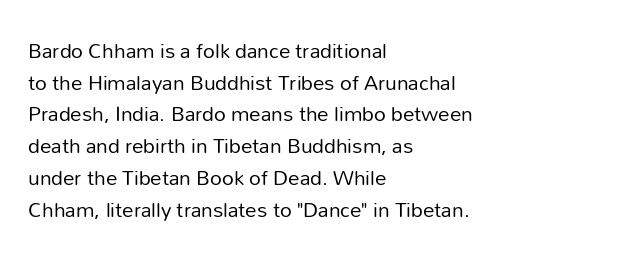
The image shows 23 px text type, upright; set left-aligned, normal line spacing (1.38x), normal letter spacing, not underlined.
